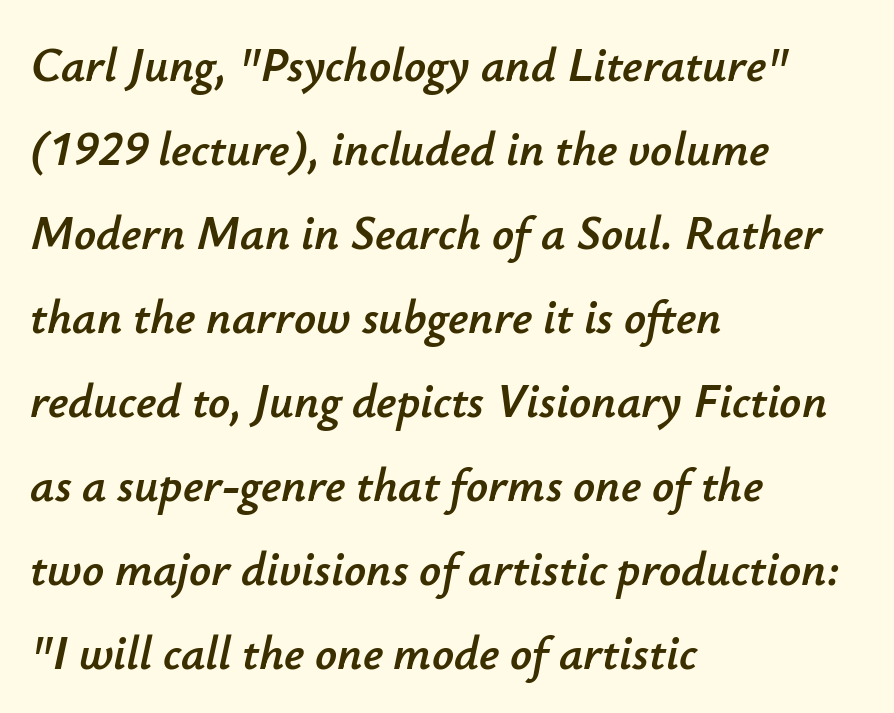
{"italic": "yes", "lean": "right", "slant_degrees": 12, "width": "normal", "stroke_contrast": "low", "x_height": "small", "monospaced": "no", "underline": "no", "align": "left", "line_spacing_ratio": 1.75, "letter_spacing": "normal", "letter_spacing_em": 0.0, "glyph_px": 48}
